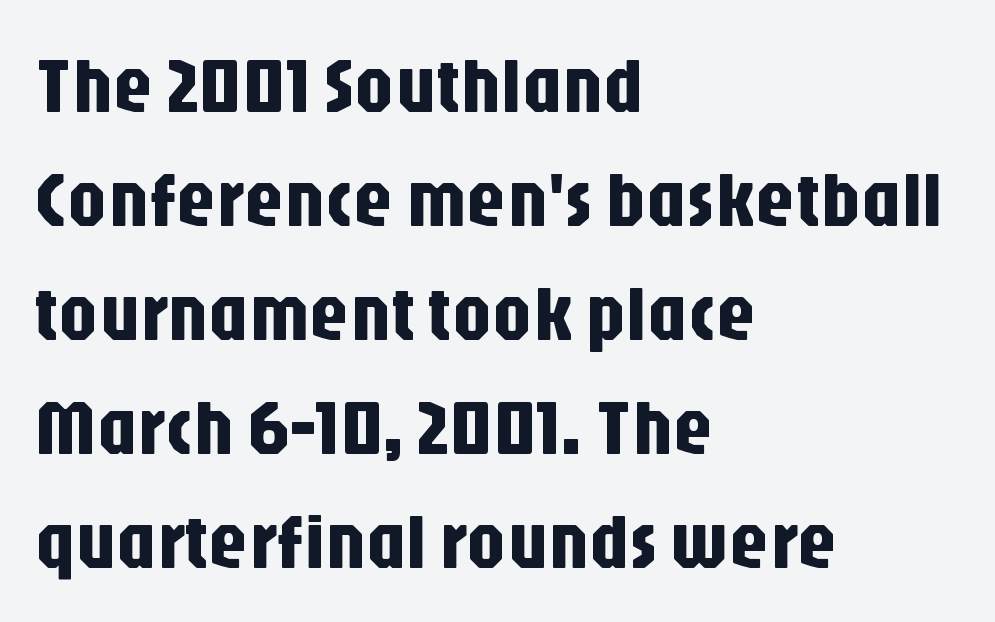
Q: Is the text italic (slanted)? A: No, it is upright.
Q: Is the typeface a serif or a sans-serif typeface? A: Sans-serif.
Q: Is the text underlined? A: No.
Q: How is the paragraph aligned? A: Left-aligned.
Q: Is the spacing between letters normal or unusually wide? A: Normal.
Q: Is the spacing between lines tight, normal or loose? A: Normal.
Q: Width (condensed, normal, or wide)? A: Condensed.
Q: Stroke contrast? A: Low.
Q: x-height? A: Large.
Q: Monospaced? A: No.
